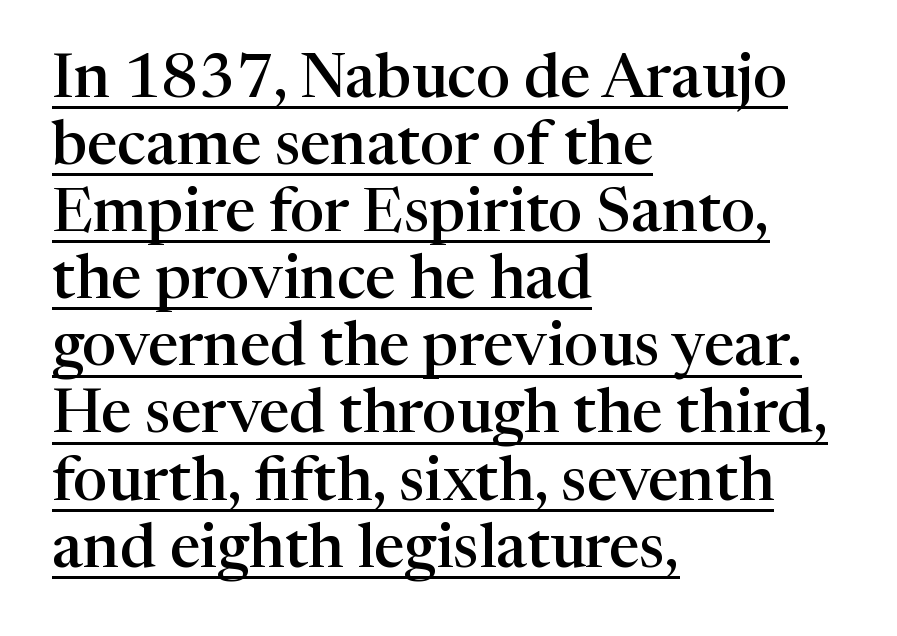
The image shows 61 px semibold serif type, upright; set left-aligned, tight line spacing (1.1x), normal letter spacing, underlined; high stroke contrast and a medium x-height.
